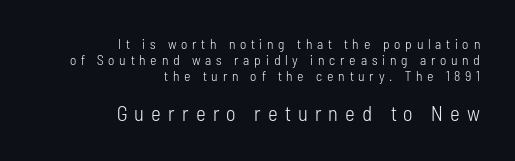
This block would grow much taller if given ordinary leading; it's compressed now. Notice how the stems are strictly vertical — no italics here. How are the letters spaced? Widely, with obvious added tracking. The typeface has the unassuming heft of standard copy or less. The passage shown begins with its smaller block and ends with its larger one. Notice how the passage keeps a crisp vertical edge on the right only.
